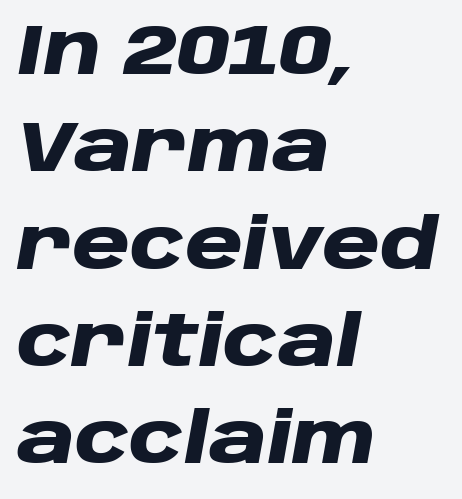
{"italic": "yes", "lean": "right", "slant_degrees": 10, "bold": "yes", "weight": "heavy", "width": "wide", "stroke_contrast": "low", "x_height": "large", "monospaced": "no", "underline": "no", "align": "left", "line_spacing": "normal", "line_spacing_ratio": 1.37, "letter_spacing": "normal", "letter_spacing_em": 0.0, "glyph_px": 71}
